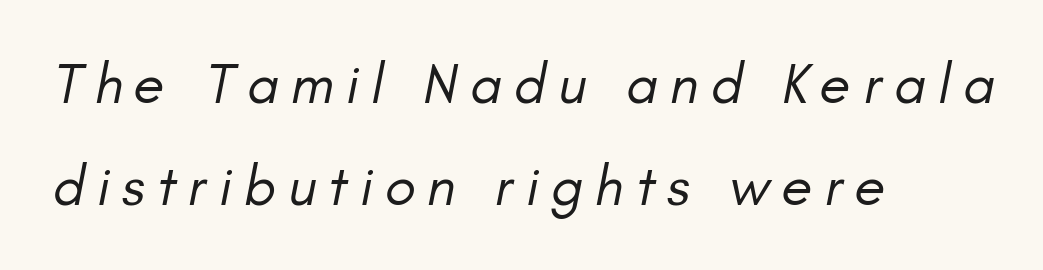
The image shows 57 px regular-weight type, italic (leaning right); set left-aligned, line spacing 1.79x, unusually wide letter spacing (+0.21 em), not underlined; low stroke contrast and a small x-height.
